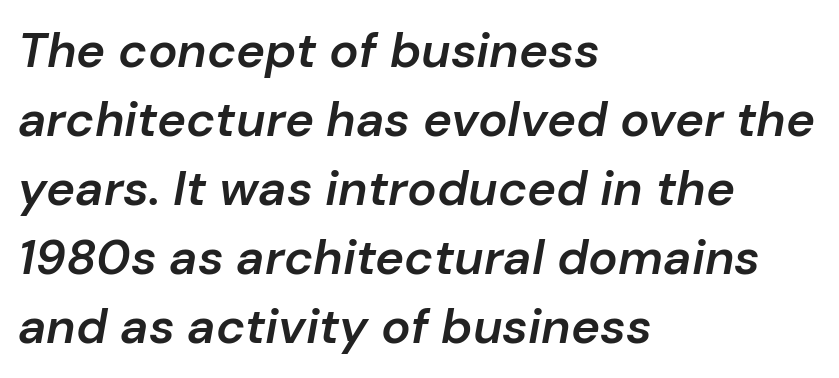
The image shows 49 px semibold type, italic (leaning right); set left-aligned, normal line spacing (1.41x), normal letter spacing, not underlined; low stroke contrast and a medium x-height.
